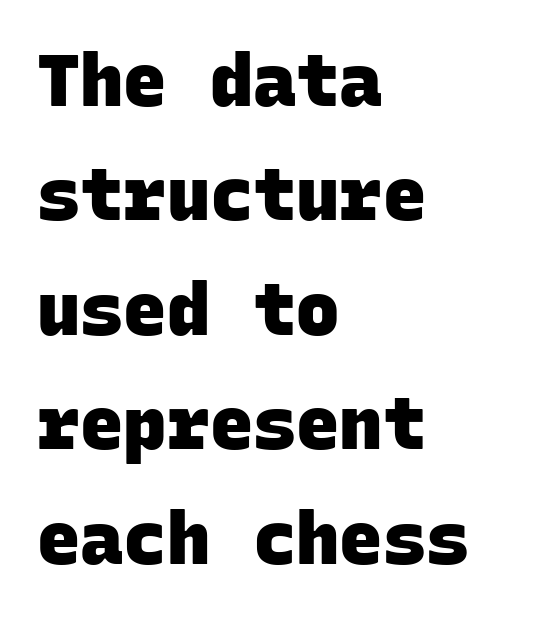
The image shows 72 px heavy sans-serif type, monospaced; set left-aligned, normal line spacing (1.59x), normal letter spacing, not underlined; low stroke contrast and a large x-height.
